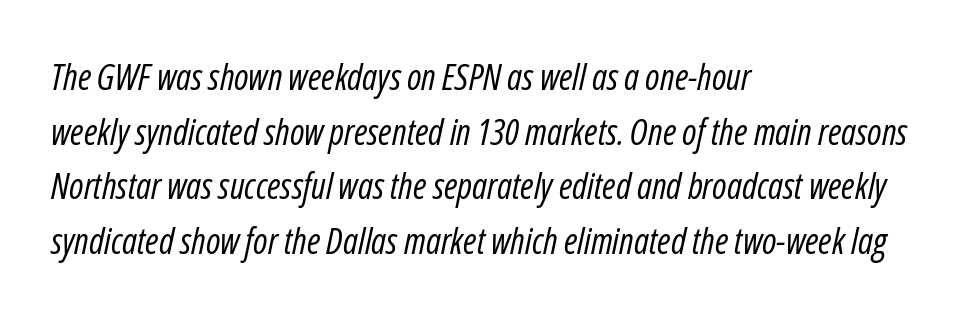
{"italic": "yes", "lean": "right", "slant_degrees": 12, "bold": "no", "weight": "regular", "width": "condensed", "stroke_contrast": "low", "x_height": "medium", "monospaced": "no", "underline": "no", "align": "left", "line_spacing": "normal", "line_spacing_ratio": 1.52, "letter_spacing": "normal", "letter_spacing_em": 0.0, "glyph_px": 36}
